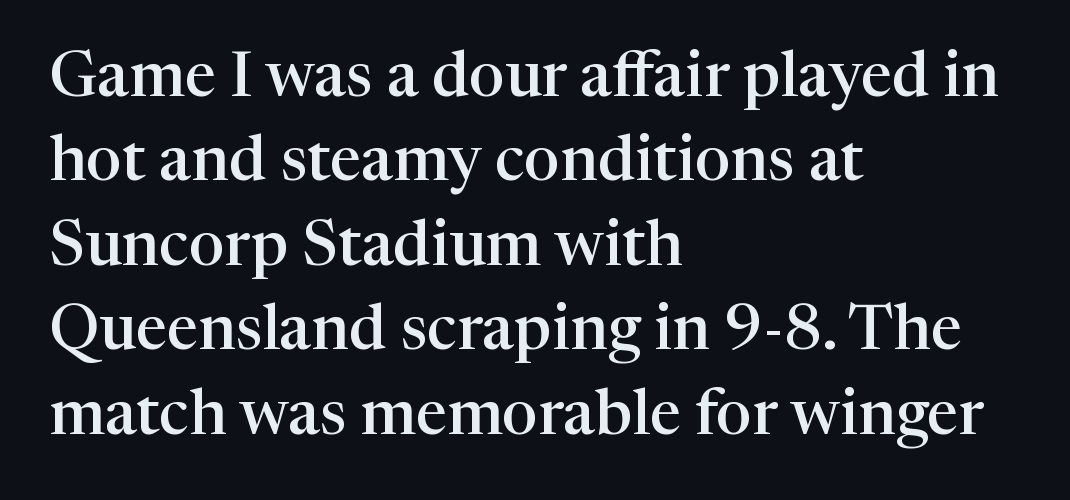
The font is running at a semibold setting, under full bold. Posture: straight, roman, zero tilt. The tracking reads as untouched default to a designer's eye. The space beneath each line is pristine and unruled. Proportional: the letters do not fall into vertical columns.
